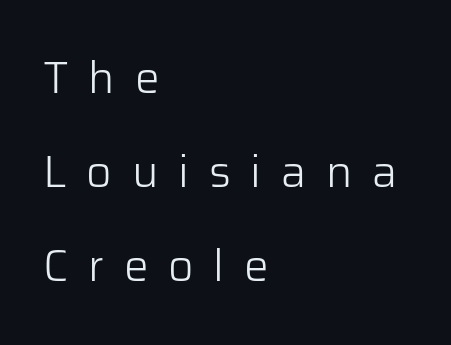
Q: Is the text bold? A: No.
Q: Is the text italic (slanted)? A: No, it is upright.
Q: Is the typeface a serif or a sans-serif typeface? A: Sans-serif.
Q: Is the text underlined? A: No.
Q: How is the paragraph aligned? A: Left-aligned.
Q: Is the spacing between letters normal or unusually wide? A: Unusually wide.
Q: Is the spacing between lines tight, normal or loose? A: Loose.
Q: Width (condensed, normal, or wide)? A: Normal.
Q: Stroke contrast? A: Low.
Q: x-height? A: Medium.
Q: Monospaced? A: No.
